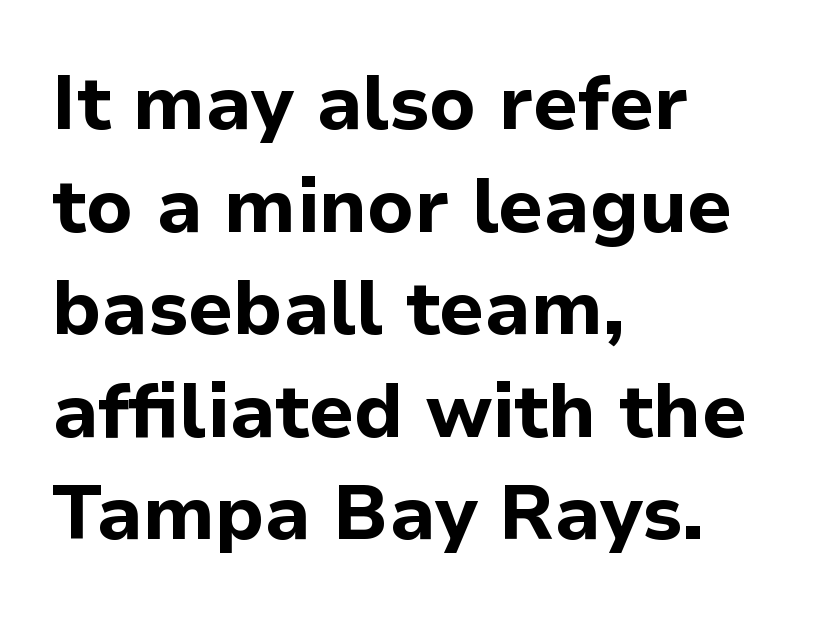
The image shows 76 px bold sans-serif type, upright; set left-aligned, normal line spacing (1.35x), normal letter spacing, not underlined; low stroke contrast and a medium x-height.
